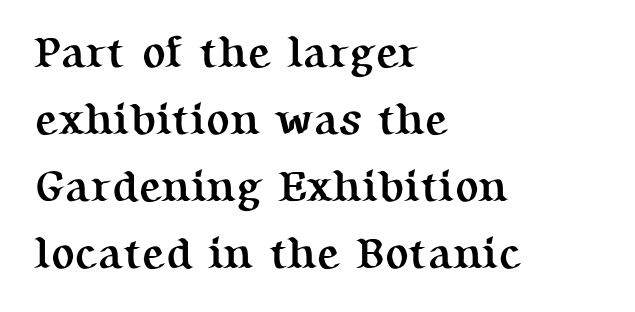
The image shows 44 px semibold serif type, upright; set left-aligned, normal line spacing (1.52x), normal letter spacing, not underlined; medium stroke contrast and a medium x-height.
